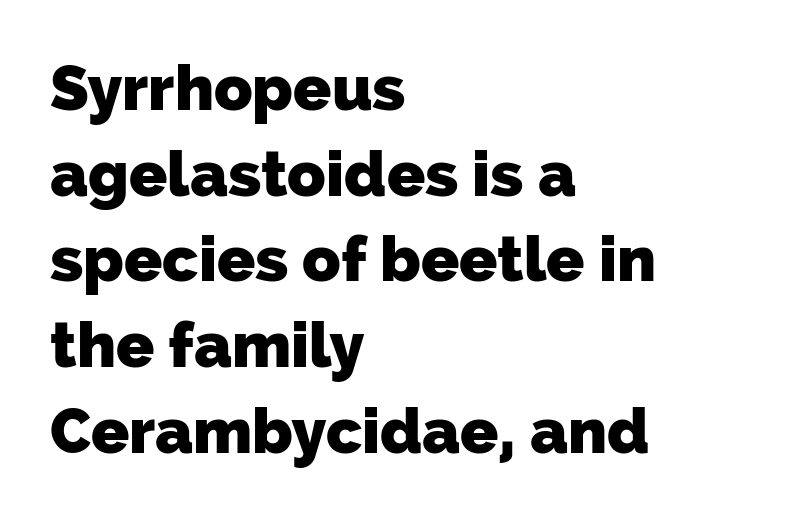
This sample is left-justified, so line endings fall wherever the words run out. In terms of letterspacing, this is plain default setting. Spacing verdict: proportional, widths tailored to each character. Does the type have serifs? No, each stem ends abruptly. Quick note: underline off. Line spacing here is normal.
